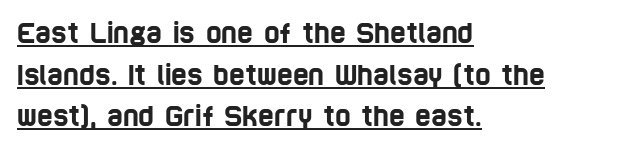
Glyph-to-glyph distance matches everyday printed text. The block of text has a typical density, with ordinary space between rows. Decoration check: the copy is underlined. Short and long lines alike share a common starting point at left.
